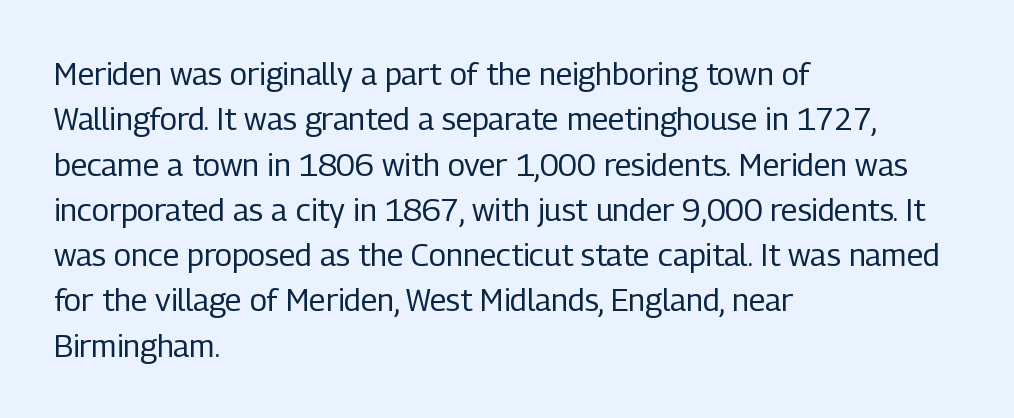
{"serif": "no", "italic": "no", "bold": "no", "weight": "regular", "width": "condensed", "stroke_contrast": "low", "x_height": "medium", "monospaced": "no", "underline": "no", "align": "left", "line_spacing": "normal", "line_spacing_ratio": 1.46, "letter_spacing": "normal", "letter_spacing_em": 0.0, "glyph_px": 31}
